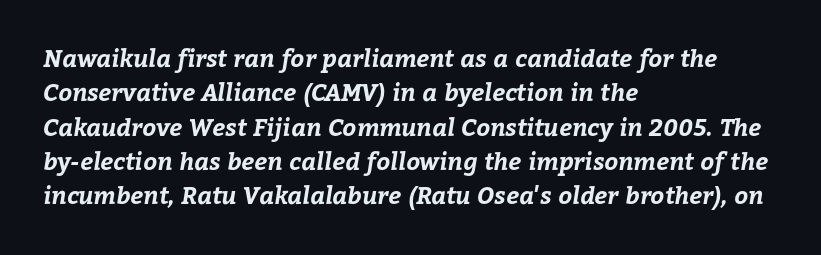
Caption: bold face, heavy strokes. Notice how descenders clear the ascenders below comfortably — that's standard leading. The specimen omits any rule beneath the text block's lines. Words appear dense and cohesive because spacing is normal. Visually the block forms a straight wall on the left and a jagged coastline on the right.
